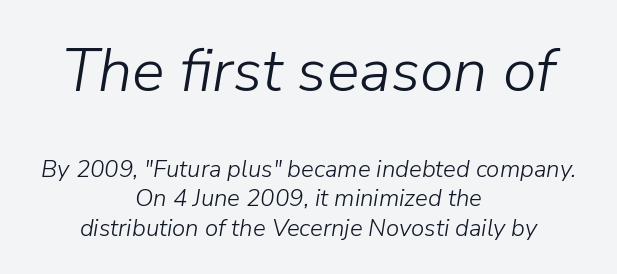
{"italic": "yes", "lean": "right", "slant_degrees": 9, "bold": "no", "weight": "light", "width": "normal", "stroke_contrast": "low", "x_height": "medium", "monospaced": "no", "underline": "no", "align": "center", "line_spacing_ratio": 1.22, "letter_spacing": "normal", "letter_spacing_em": 0.0, "larger_block": "first", "size_ratio": 2.54, "glyph_px": 61}
